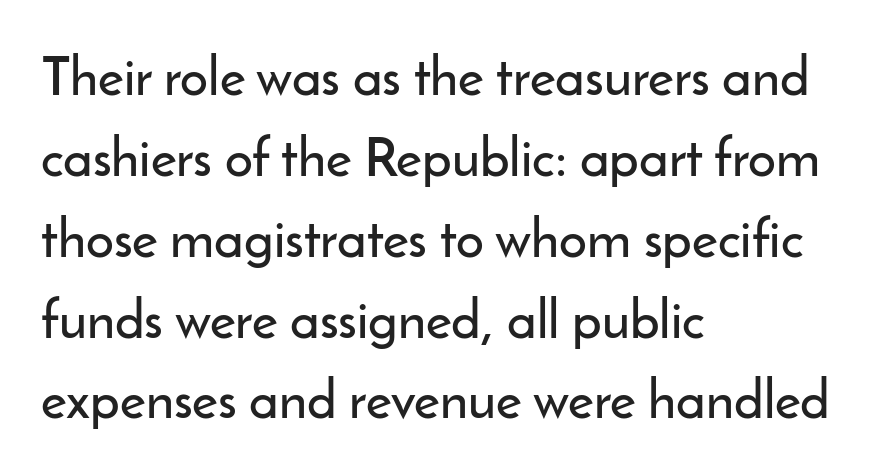
{"serif": "no", "italic": "no", "width": "normal", "stroke_contrast": "low", "x_height": "small", "monospaced": "no", "underline": "no", "align": "left", "line_spacing": "normal", "line_spacing_ratio": 1.47, "letter_spacing": "normal", "letter_spacing_em": 0.0, "glyph_px": 55}
